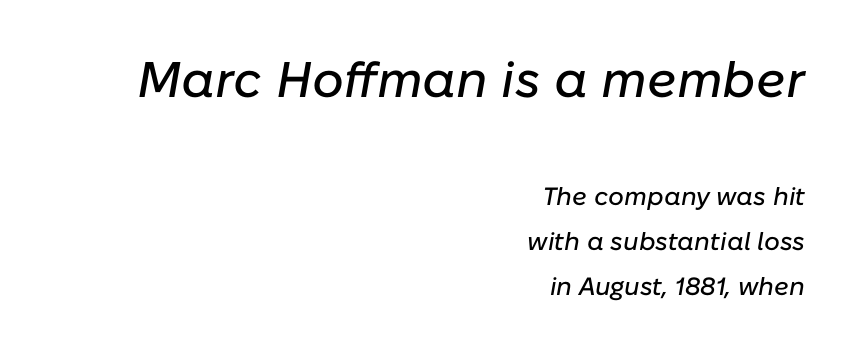
Q: Is the text italic (slanted)? A: Yes, it leans right by about 10 degrees.
Q: Is the text underlined? A: No.
Q: How is the paragraph aligned? A: Right-aligned.
Q: Is the spacing between letters normal or unusually wide? A: Normal.
Q: Which block of text is set in a larger size, the first (top) or the second (bottom)? A: The first (top) one.
Q: Width (condensed, normal, or wide)? A: Normal.
Q: Stroke contrast? A: Low.
Q: x-height? A: Medium.
Q: Monospaced? A: No.
